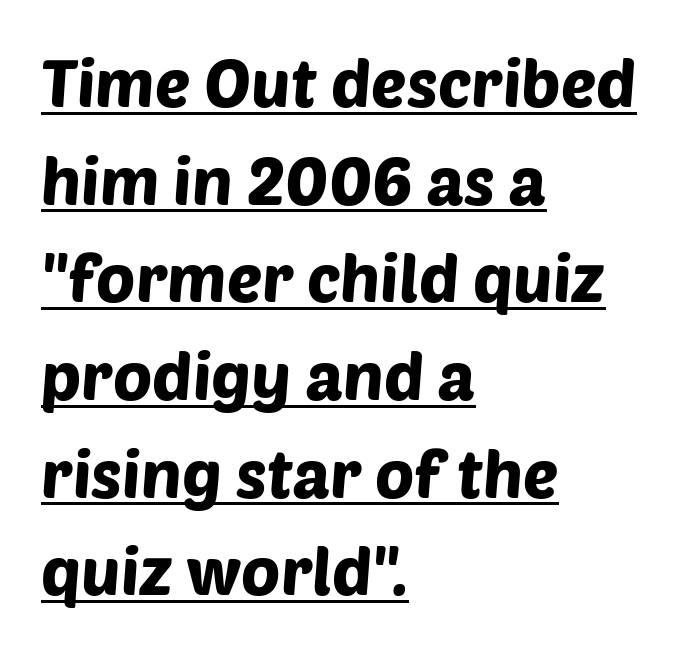
Q: Is the typeface a serif or a sans-serif typeface? A: Sans-serif.
Q: Is the text underlined? A: Yes.
Q: How is the paragraph aligned? A: Left-aligned.
Q: Is the spacing between letters normal or unusually wide? A: Normal.
Q: Is the spacing between lines tight, normal or loose? A: Normal.
Q: Width (condensed, normal, or wide)? A: Normal.
Q: Stroke contrast? A: Low.
Q: x-height? A: Large.
Q: Monospaced? A: No.
